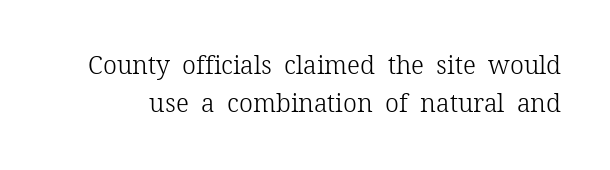
The image shows 25 px text type, upright; set normal line spacing (1.54x), normal letter spacing, not underlined.
